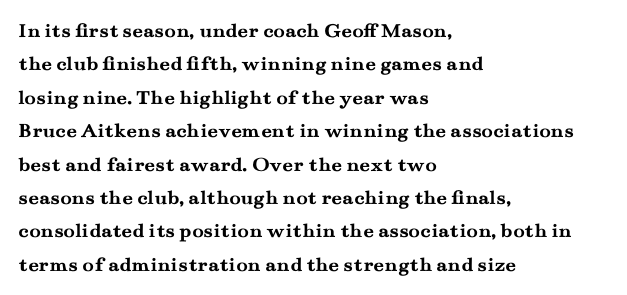
The lines sit at an ordinary, default distance from one another. Bare-footed words on every line. The rendering uses a bold face; every stroke is thick and dark. Posture: upright roman.
